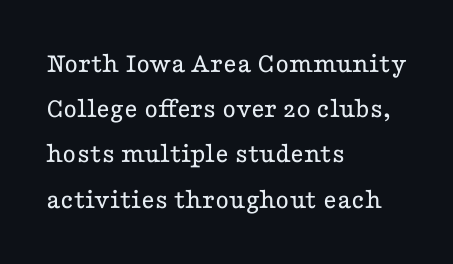
{"serif": "yes", "italic": "no", "bold": "no", "weight": "regular", "width": "wide", "stroke_contrast": "low", "x_height": "medium", "monospaced": "no", "underline": "no", "align": "left", "line_spacing": "normal", "line_spacing_ratio": 1.56, "letter_spacing": "normal", "letter_spacing_em": 0.0, "glyph_px": 29}
